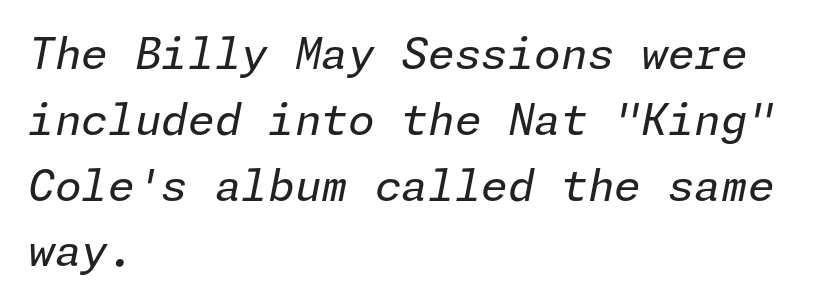
Layout note: lines flush left. If you drew a line through each stem, it would be angled. Vertical spacing — default. The area under the type is left untouched. Inter-character spacing is left at the font's built-in metrics.
